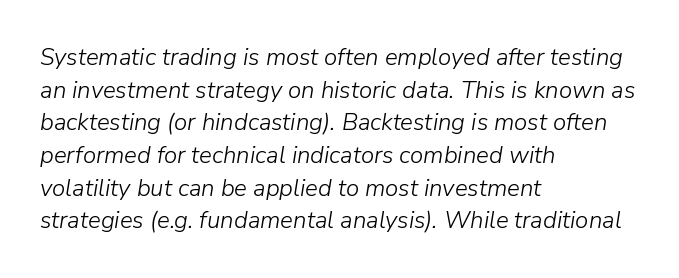
No word sits above an underline. Is the stroke heavy? The answer is a plain regular-or-lighter. This rendering leaves character spacing at its baseline value. The font's italic variant was chosen for this text. The lines are quadded left. Interline gaps are of average width in this sample.
